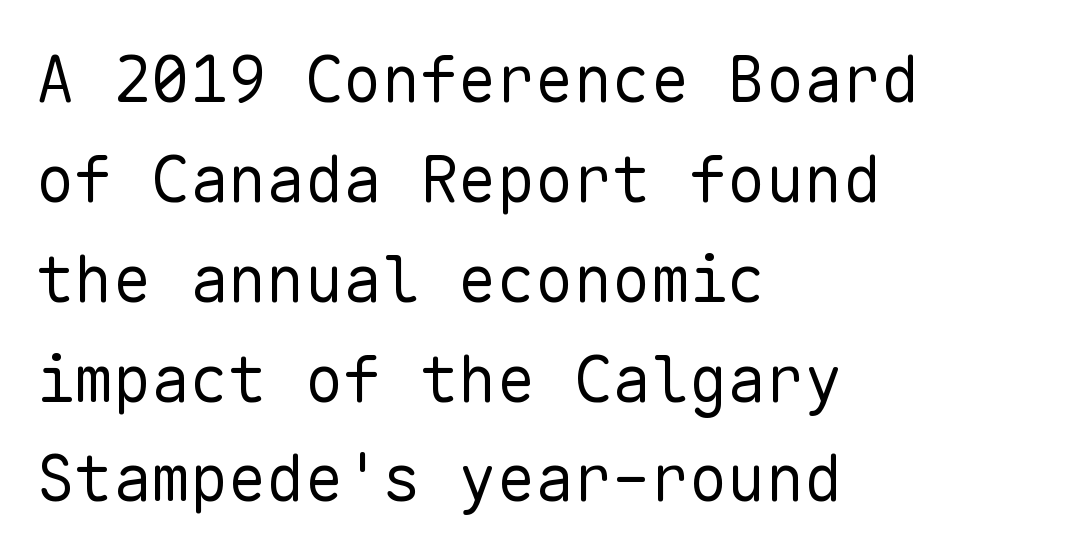
Caption: standard tracking, unaltered. The specimen reads as upright at a glance. Letters rest on an invisible, unmarked baseline. The font is comparable to plain body text, perhaps lighter. Teacher's note: observe the even left margin — that is flush-left alignment.
